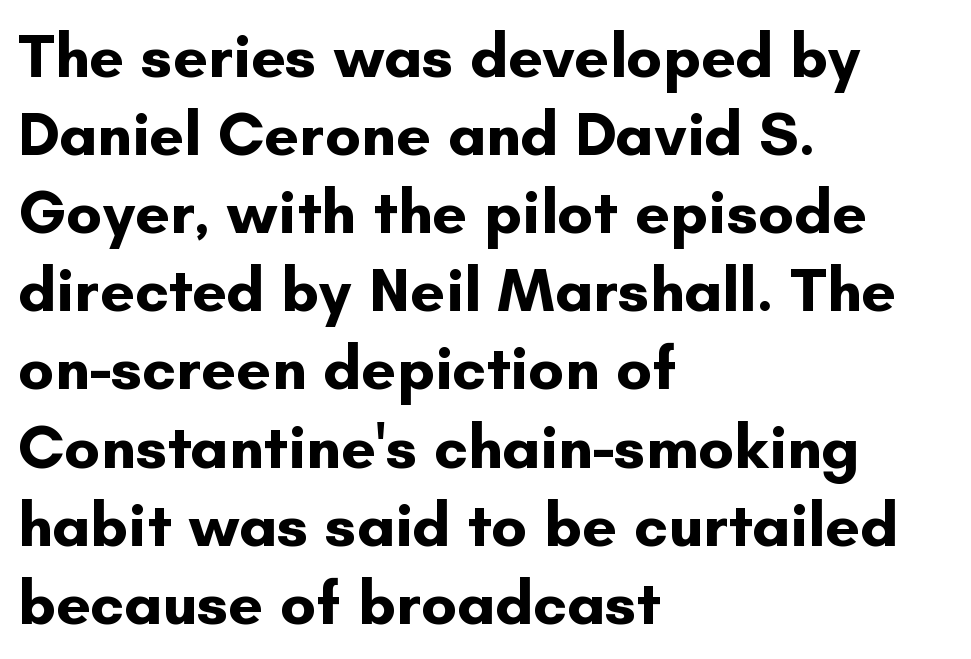
{"serif": "no", "italic": "no", "bold": "yes", "weight": "bold", "width": "normal", "stroke_contrast": "low", "x_height": "small", "monospaced": "no", "underline": "no", "align": "left", "line_spacing": "normal", "line_spacing_ratio": 1.26, "letter_spacing": "normal", "letter_spacing_em": 0.0, "glyph_px": 62}
